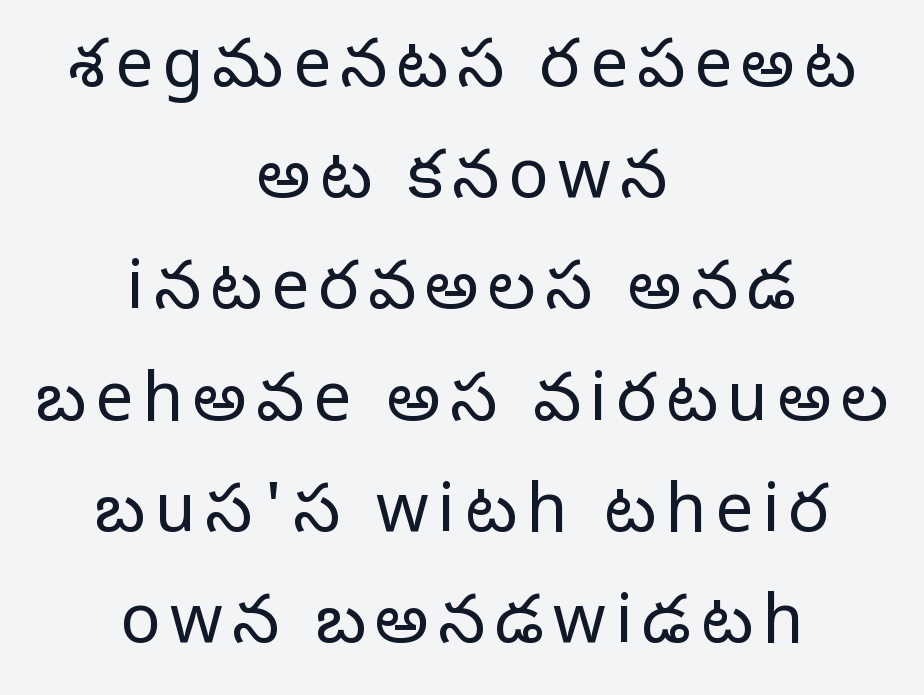
The image shows 67 px light sans-serif type, upright; set centered, normal line spacing (1.66x), not underlined; low stroke contrast and a medium x-height.
